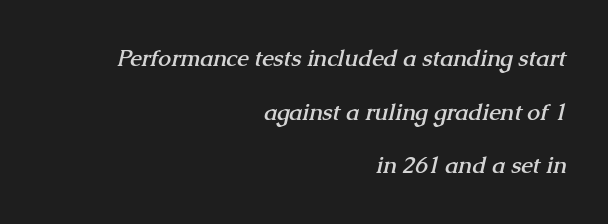
One-word summary of the alignment: right. In terms of leading, this rendering errs on the spacious side. Plain, unruled lines of type. Glyph-to-glyph distance matches everyday printed text.
